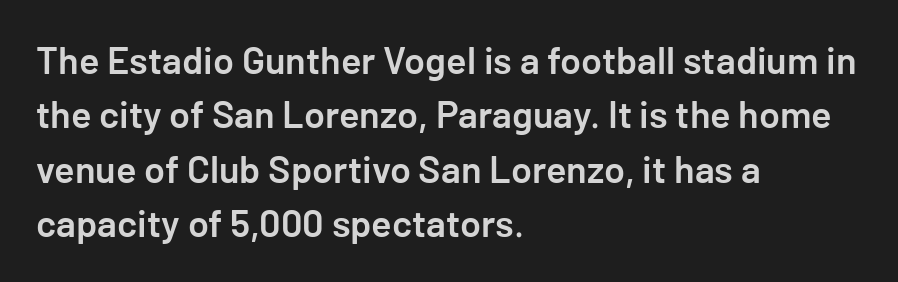
The designer left line spacing at the default. Compared with a centered layout, this one pins lines to the left instead. No extra tracking has been applied to these lines. Glance below the letters and you will spot only blank space. These lines were composed using upright roman letters.
